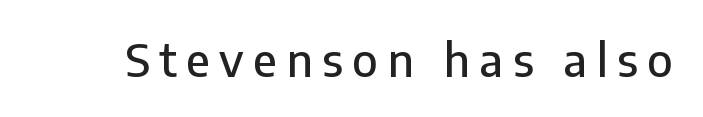
The image shows 45 px sans-serif type, upright; set unusually wide letter spacing (+0.21 em), not underlined; low stroke contrast and a medium x-height.
